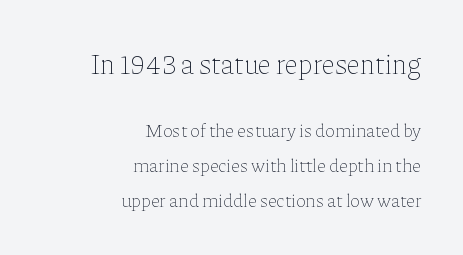
Reading down the block, your eye finds every line finishing at a fixed right position. These lines were composed using upright roman letters. Weight: in the light-to-regular range. You could not count columns in this text — the font is proportionally spaced.
